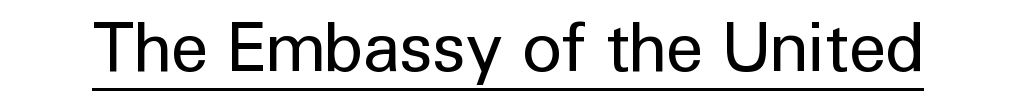
{"serif": "no", "italic": "no", "bold": "no", "weight": "regular", "width": "normal", "stroke_contrast": "low", "x_height": "medium", "monospaced": "no", "underline": "yes", "letter_spacing": "normal", "letter_spacing_em": 0.0, "glyph_px": 68}
